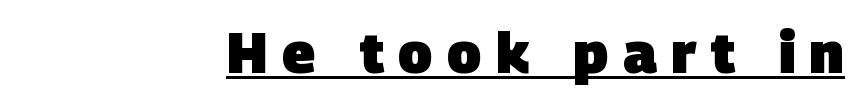
The face used here is proportionally spaced, like ordinary book or web type. Alignment: flush right. These lines are composed in type without serifs. These lines carry a lot of weight — the face is fully bold. Check the space under the baseline: a stroke is drawn there. Characters follow at a spacing far wider than the type designer built in.
